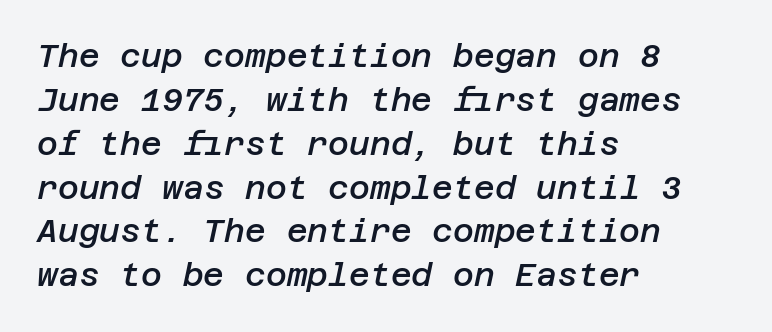
The image shows 32 px semibold type, italic (leaning right); set left-aligned, normal line spacing (1.37x), normal letter spacing, not underlined; low stroke contrast and a large x-height.
